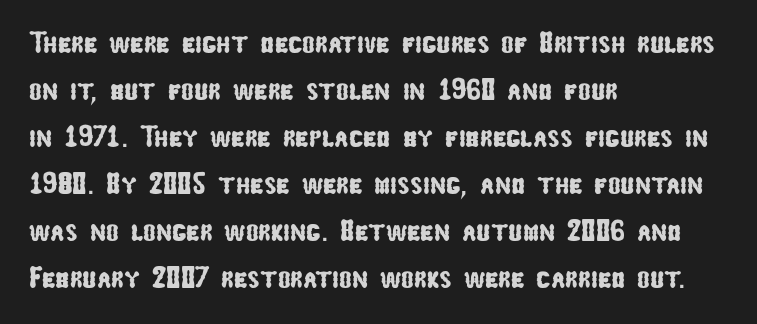
Q: Is the typeface a serif or a sans-serif typeface? A: Sans-serif.
Q: Is the text underlined? A: No.
Q: How is the paragraph aligned? A: Left-aligned.
Q: Is the spacing between letters normal or unusually wide? A: Normal.
Q: Is the spacing between lines tight, normal or loose? A: Normal.
Q: Width (condensed, normal, or wide)? A: Condensed.
Q: Stroke contrast? A: Low.
Q: x-height? A: Medium.
Q: Monospaced? A: No.
